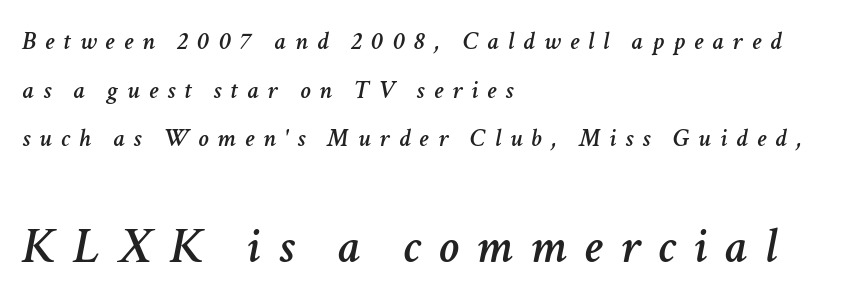
Q: Is the text italic (slanted)? A: Yes, it leans right by about 11 degrees.
Q: Is the text underlined? A: No.
Q: How is the paragraph aligned? A: Left-aligned.
Q: Is the spacing between letters normal or unusually wide? A: Unusually wide.
Q: Which block of text is set in a larger size, the first (top) or the second (bottom)? A: The second (bottom) one.
Q: Width (condensed, normal, or wide)? A: Normal.
Q: Stroke contrast? A: Low.
Q: x-height? A: Medium.
Q: Monospaced? A: No.
